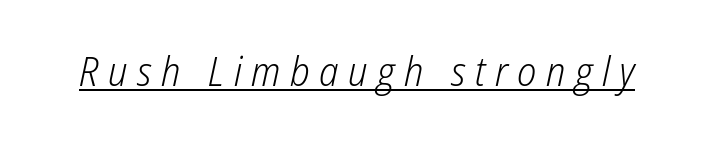
{"italic": "yes", "lean": "right", "slant_degrees": 12, "bold": "no", "weight": "light", "width": "condensed", "stroke_contrast": "low", "x_height": "medium", "monospaced": "no", "underline": "yes", "letter_spacing": "wide", "letter_spacing_em": 0.23, "glyph_px": 41}
